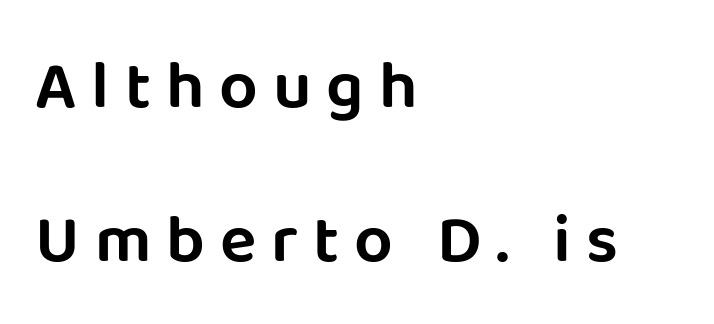
{"serif": "no", "italic": "no", "width": "normal", "stroke_contrast": "low", "x_height": "large", "monospaced": "no", "underline": "no", "align": "left", "line_spacing": "loose", "line_spacing_ratio": 2.27, "letter_spacing": "wide", "letter_spacing_em": 0.22, "glyph_px": 68}
